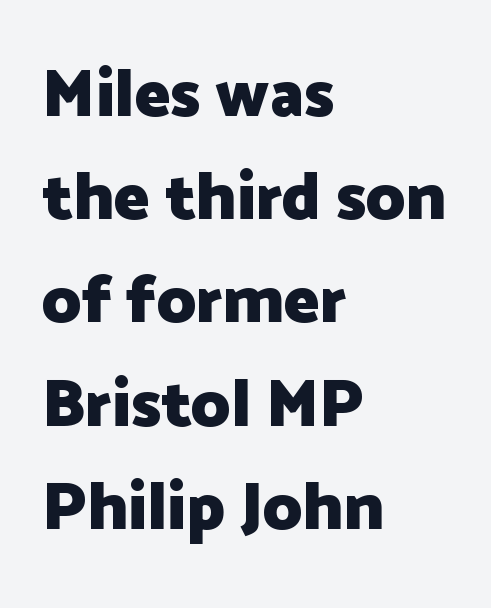
Q: Is the text bold? A: Yes.
Q: Is the text italic (slanted)? A: No, it is upright.
Q: Is the typeface a serif or a sans-serif typeface? A: Sans-serif.
Q: Is the text underlined? A: No.
Q: How is the paragraph aligned? A: Left-aligned.
Q: Is the spacing between letters normal or unusually wide? A: Normal.
Q: Is the spacing between lines tight, normal or loose? A: Normal.
Q: Width (condensed, normal, or wide)? A: Normal.
Q: Stroke contrast? A: Low.
Q: x-height? A: Medium.
Q: Monospaced? A: No.
